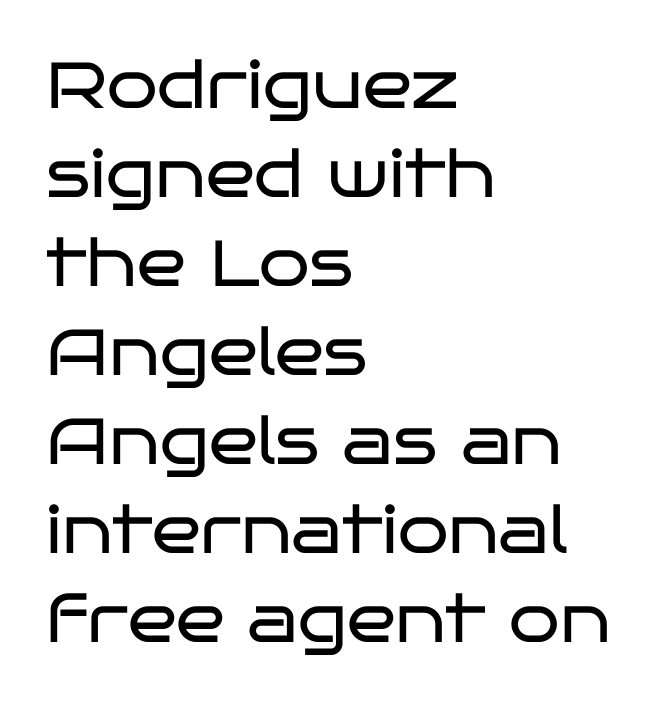
Q: Is the text bold? A: No.
Q: Is the text italic (slanted)? A: No, it is upright.
Q: Is the typeface a serif or a sans-serif typeface? A: Sans-serif.
Q: Is the text underlined? A: No.
Q: How is the paragraph aligned? A: Left-aligned.
Q: Is the spacing between letters normal or unusually wide? A: Normal.
Q: Is the spacing between lines tight, normal or loose? A: Normal.
Q: Width (condensed, normal, or wide)? A: Wide.
Q: Stroke contrast? A: Low.
Q: x-height? A: Large.
Q: Monospaced? A: No.
